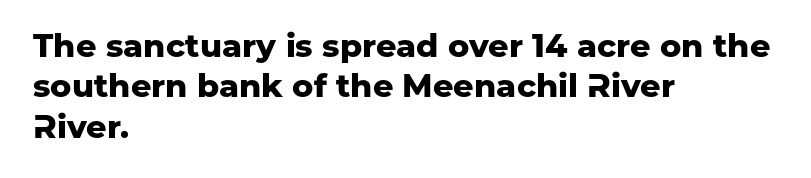
The image shows 32 px heavy sans-serif type, upright; set left-aligned, normal line spacing (1.26x), normal letter spacing, not underlined; low stroke contrast and a medium x-height.
